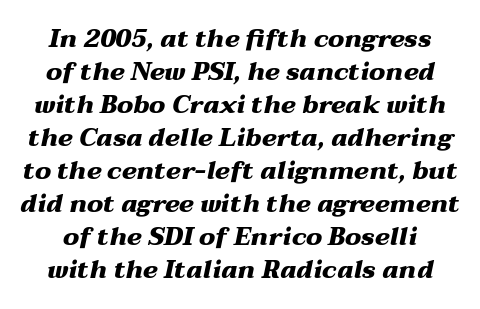
The image shows 25 px bold type, italic (leaning right); set normal line spacing (1.32x), normal letter spacing, not underlined.
